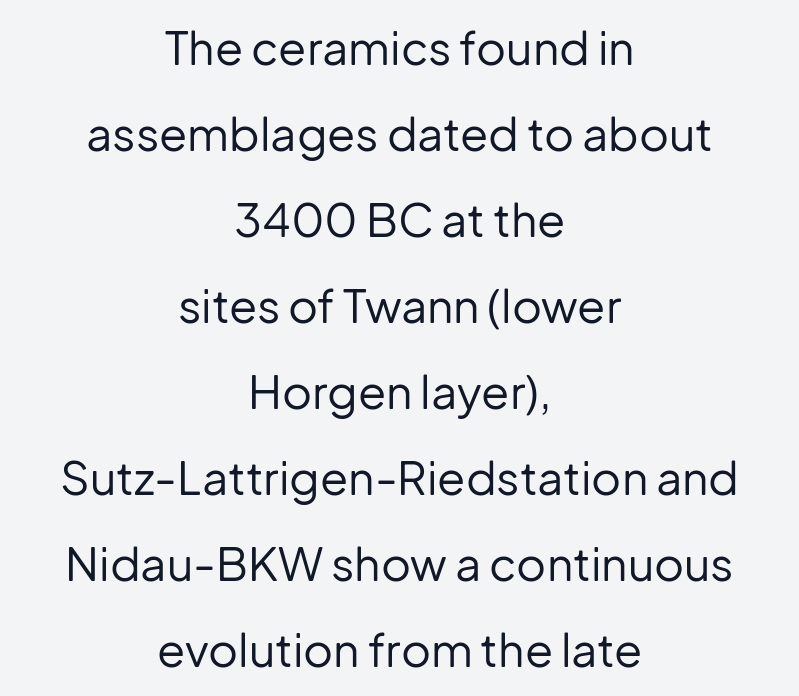
Q: Is the text bold? A: No.
Q: Is the text italic (slanted)? A: No, it is upright.
Q: Is the typeface a serif or a sans-serif typeface? A: Sans-serif.
Q: Is the text underlined? A: No.
Q: How is the paragraph aligned? A: Centered.
Q: Is the spacing between letters normal or unusually wide? A: Normal.
Q: Width (condensed, normal, or wide)? A: Normal.
Q: Stroke contrast? A: Low.
Q: x-height? A: Medium.
Q: Monospaced? A: No.
